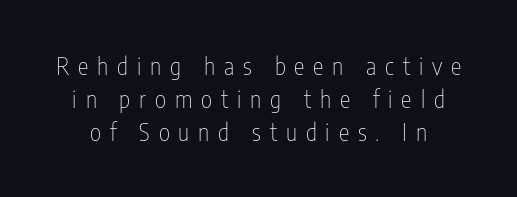
{"italic": "no", "bold": "no", "underline": "no", "line_spacing": "normal", "line_spacing_ratio": 1.37, "letter_spacing": "wide", "letter_spacing_em": 0.37, "glyph_px": 24}
